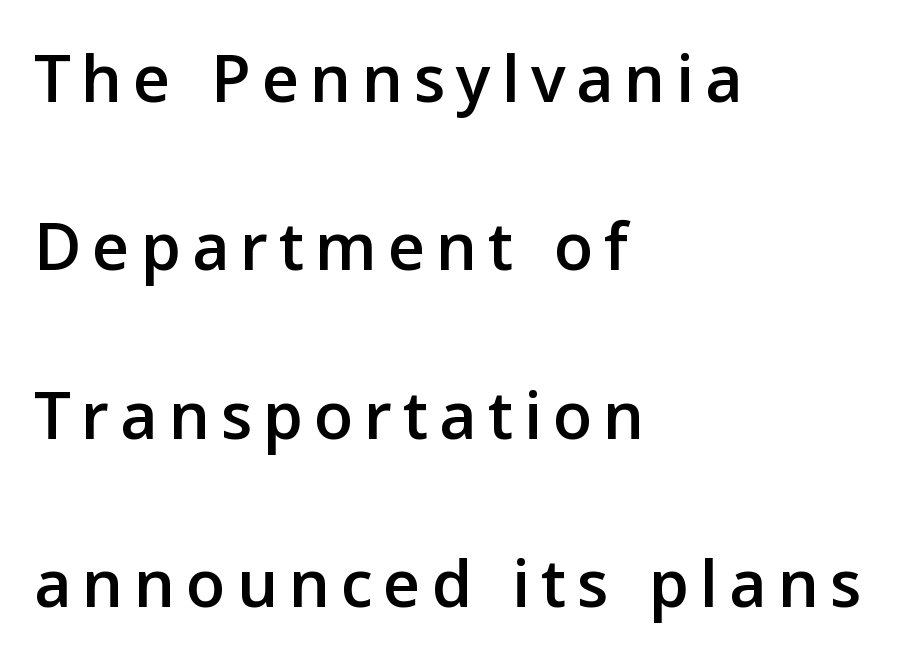
Q: Is the text italic (slanted)? A: No, it is upright.
Q: Is the typeface a serif or a sans-serif typeface? A: Sans-serif.
Q: Is the text underlined? A: No.
Q: How is the paragraph aligned? A: Left-aligned.
Q: Is the spacing between lines tight, normal or loose? A: Loose.
Q: Width (condensed, normal, or wide)? A: Normal.
Q: Stroke contrast? A: Low.
Q: x-height? A: Medium.
Q: Monospaced? A: No.
